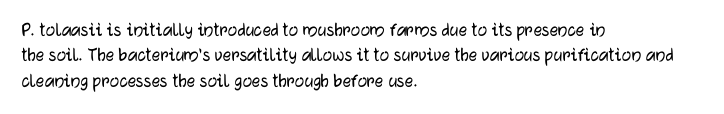
Short and long lines alike share a common starting point at left. Letters rest on an invisible, unmarked baseline. No extra tracking has been applied to these lines. Is there any slant? The stems are plumb.
